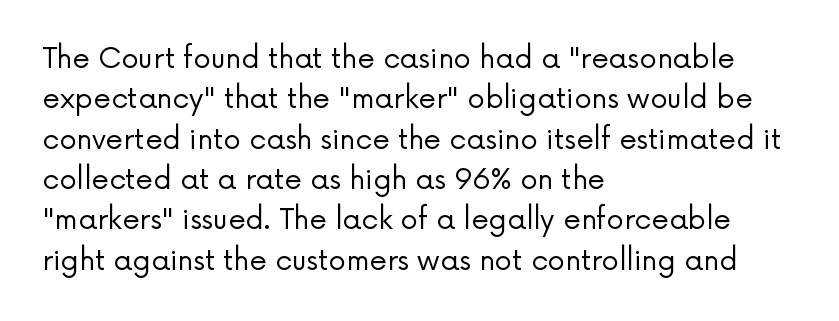
The image shows 28 px regular-weight sans-serif type, upright; set left-aligned, normal line spacing (1.44x), normal letter spacing, not underlined; low stroke contrast and a medium x-height.
